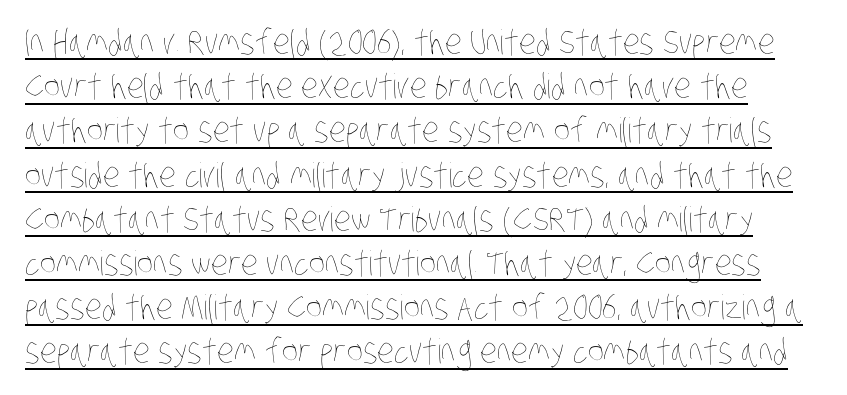
{"bold": "no", "weight": "thin", "width": "condensed", "stroke_contrast": "low", "x_height": "large", "monospaced": "no", "underline": "yes", "line_spacing": "normal", "line_spacing_ratio": 1.3, "letter_spacing": "normal", "letter_spacing_em": 0.0, "glyph_px": 34}
